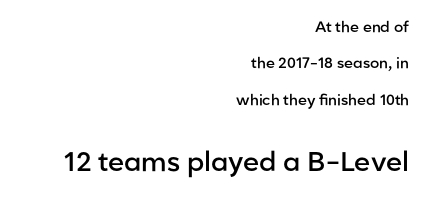
The image shows 27 px text type, upright; set right-aligned, loose line spacing (2.42x), normal letter spacing, not underlined; the second (bottom) block is 1.8x larger.
